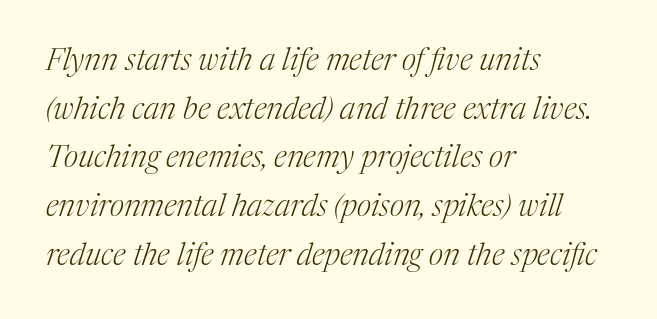
These glyphs show unthickened strokes, regular width or finer. This sample has the flowing, uneven cadence of proportional lettering. Would a proofreader flag this as italicized? Yes. The gap between lines stays unmarked.
